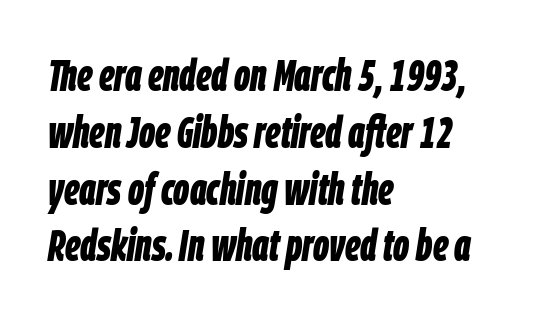
Q: Is the text bold? A: Yes.
Q: Is the text italic (slanted)? A: Yes, it leans right by about 9 degrees.
Q: Is the text underlined? A: No.
Q: How is the paragraph aligned? A: Left-aligned.
Q: Is the spacing between letters normal or unusually wide? A: Normal.
Q: Is the spacing between lines tight, normal or loose? A: Normal.
Q: Width (condensed, normal, or wide)? A: Condensed.
Q: Stroke contrast? A: Low.
Q: x-height? A: Large.
Q: Monospaced? A: No.
